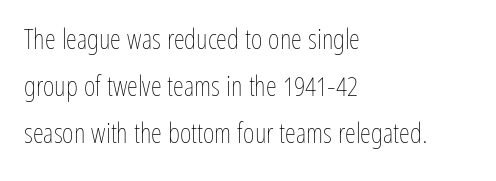
Q: Is the text bold? A: No.
Q: Is the text italic (slanted)? A: No, it is upright.
Q: Is the text underlined? A: No.
Q: How is the paragraph aligned? A: Left-aligned.
Q: Is the spacing between letters normal or unusually wide? A: Normal.
Q: Is the spacing between lines tight, normal or loose? A: Normal.
Q: Width (condensed, normal, or wide)? A: Condensed.
Q: Stroke contrast? A: Low.
Q: x-height? A: Medium.
Q: Monospaced? A: No.
